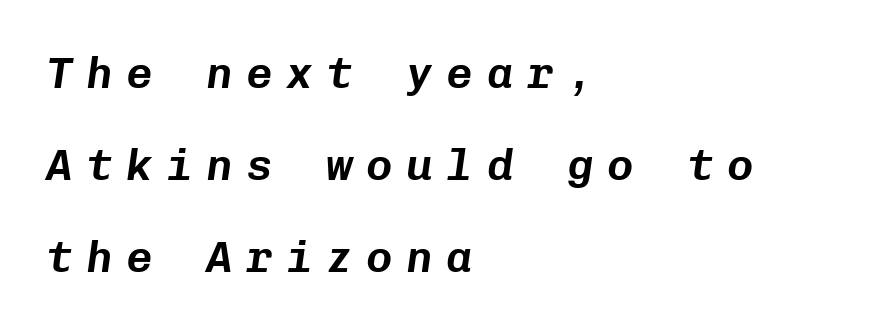
The rendering anchors every line to the left-hand side. Caption: expanded tracking, letters set apart. No word sits above an underline. Italic: yes, the glyphs are oblique. Is this a fixed-width face? Yes — each glyph sits in an identical cell. Leading: increased.
